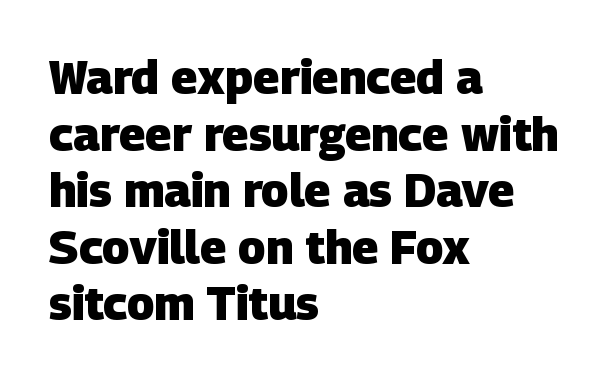
Line starts are locked; line ends wander. You could not count columns in this text — the font is proportionally spaced. Check the space under the baseline: it is left empty. The gaps between neighbouring characters are ordinary and unremarkable.
